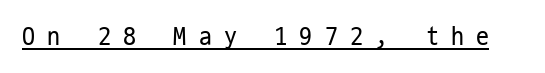
{"italic": "no", "bold": "no", "underline": "yes", "letter_spacing": "wide", "letter_spacing_em": 0.47, "glyph_px": 26}
